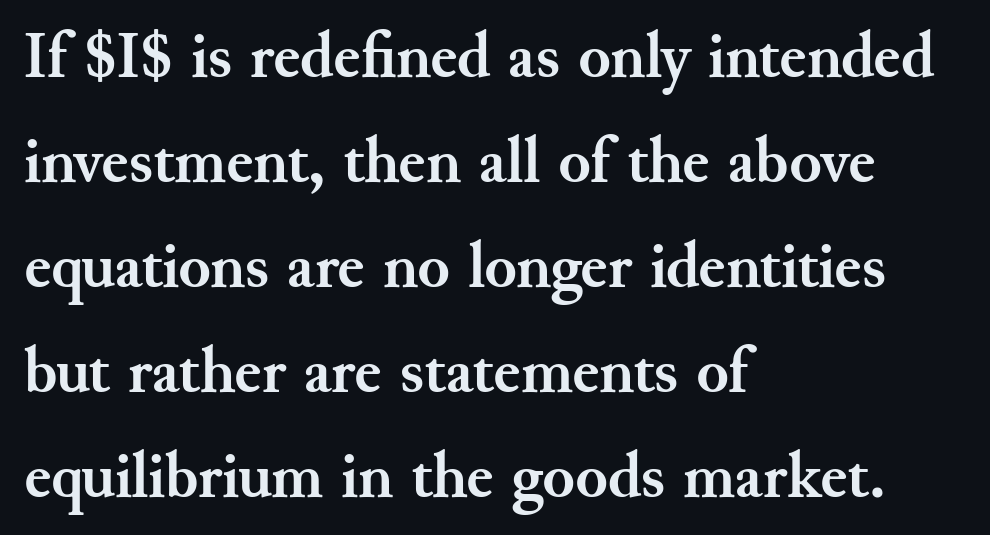
Q: Is the text bold? A: Yes.
Q: Is the text italic (slanted)? A: No, it is upright.
Q: Is the typeface a serif or a sans-serif typeface? A: Serif.
Q: Is the text underlined? A: No.
Q: How is the paragraph aligned? A: Left-aligned.
Q: Is the spacing between letters normal or unusually wide? A: Normal.
Q: Is the spacing between lines tight, normal or loose? A: Normal.
Q: Width (condensed, normal, or wide)? A: Normal.
Q: Stroke contrast? A: Medium.
Q: x-height? A: Small.
Q: Monospaced? A: No.
